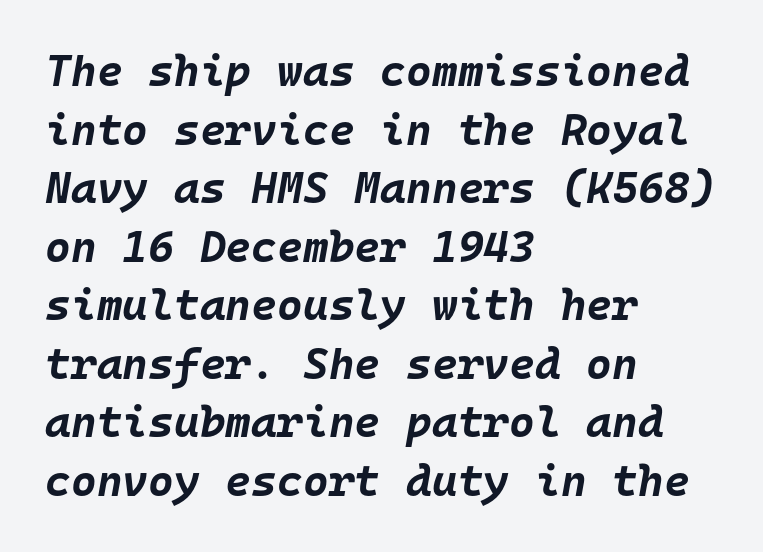
{"italic": "yes", "lean": "right", "slant_degrees": 10, "bold": "yes", "weight": "bold", "width": "normal", "stroke_contrast": "low", "x_height": "large", "monospaced": "yes", "underline": "no", "align": "left", "line_spacing": "normal", "line_spacing_ratio": 1.33, "letter_spacing": "normal", "letter_spacing_em": 0.0, "glyph_px": 44}
